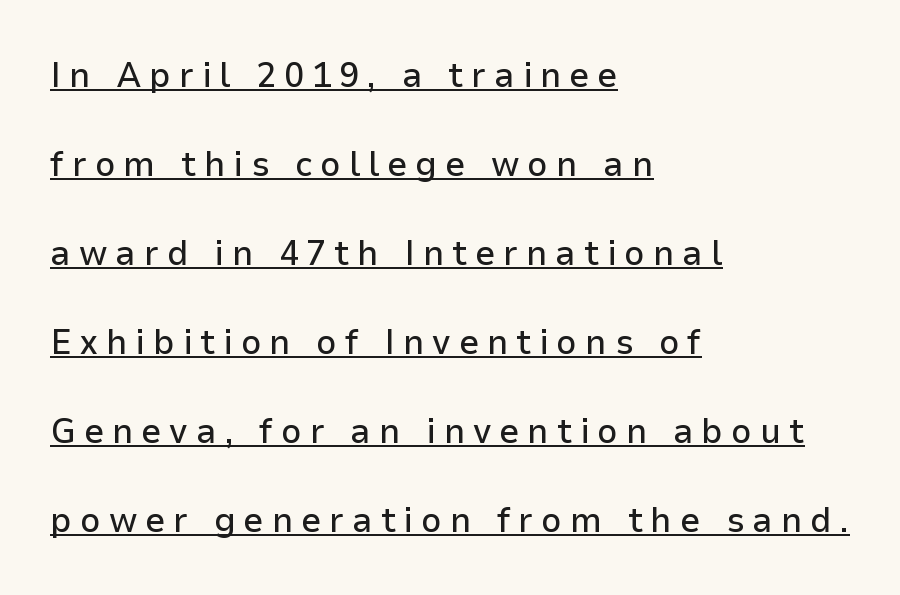
Posture: vertical. This rendering features underlined lettering. The text was rendered using a sans face with plain stroke endings. This rendering uses left alignment, leaving the right contour irregular. Interline gaps are noticeably wide in this sample.
